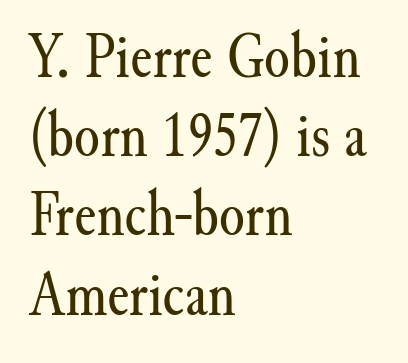
The space beneath each line is pristine and unruled. A roman cut, with each character standing at attention. Does extra space separate the letters? No, they use regular spacing. A classic flush-left, rag-right setting is used for this passage. The designer went with a serif here, giving each stem small feet. Each stroke keeps to a modest, everyday thickness or less.
